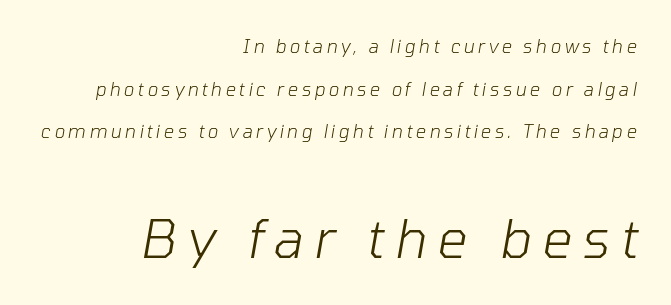
The image shows 53 px light type, italic (leaning right); set right-aligned, loose line spacing (2.37x), not underlined; the second (bottom) block is 2.94x larger; low stroke contrast and a medium x-height.
